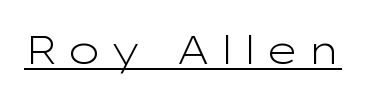
The image shows 40 px light, wide sans-serif type, upright; set unusually wide letter spacing (+0.22 em), underlined; low stroke contrast and a medium x-height.
